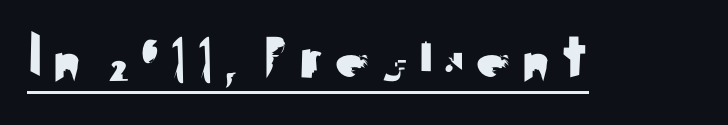
Q: Is the text italic (slanted)? A: No, it is upright.
Q: Is the typeface a serif or a sans-serif typeface? A: Sans-serif.
Q: Is the text underlined? A: Yes.
Q: Width (condensed, normal, or wide)? A: Normal.
Q: Stroke contrast? A: Medium.
Q: x-height? A: Small.
Q: Monospaced? A: No.
